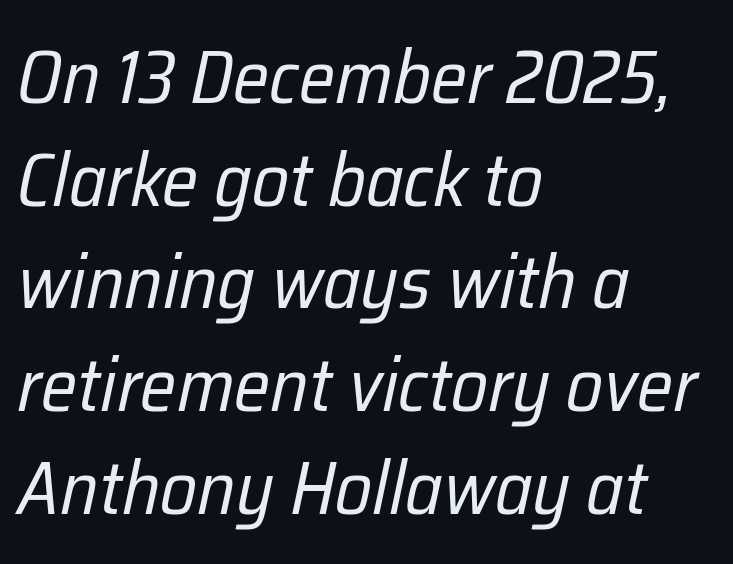
The image shows 75 px regular-weight, condensed type, italic (leaning right); set left-aligned, normal line spacing (1.37x), normal letter spacing, not underlined; low stroke contrast and a medium x-height.
